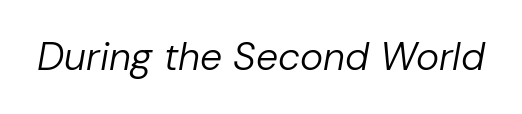
{"italic": "yes", "lean": "right", "slant_degrees": 10, "bold": "no", "weight": "regular", "width": "normal", "stroke_contrast": "low", "x_height": "medium", "monospaced": "no", "underline": "no", "letter_spacing": "normal", "letter_spacing_em": 0.0, "glyph_px": 39}
